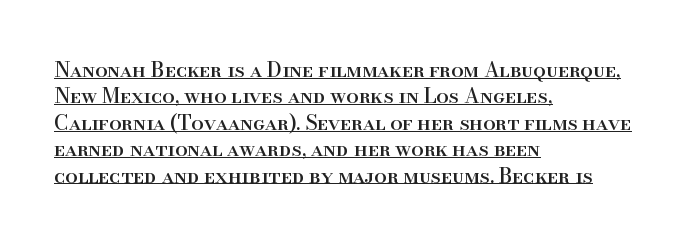
Q: Is the text italic (slanted)? A: No, it is upright.
Q: Is the text underlined? A: Yes.
Q: How is the paragraph aligned? A: Left-aligned.
Q: Is the spacing between letters normal or unusually wide? A: Normal.
Q: Is the spacing between lines tight, normal or loose? A: Normal.
